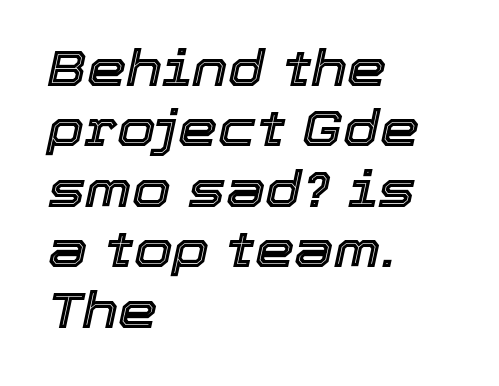
Line beginnings align vertically; line endings do not. The rendering uses natural spacing where letterforms have individual widths. Slant detected: the letters are inclined. The space beneath each line is pristine and unruled. Spacing between characters is what you'd get straight out of the box.
